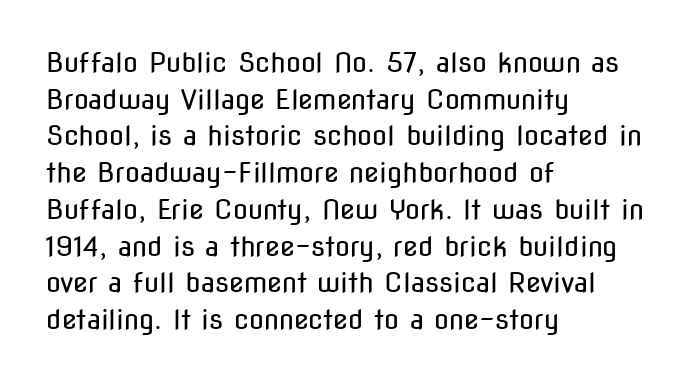
Q: Is the text bold? A: No.
Q: Is the text italic (slanted)? A: No, it is upright.
Q: Is the text underlined? A: No.
Q: How is the paragraph aligned? A: Left-aligned.
Q: Is the spacing between letters normal or unusually wide? A: Normal.
Q: Is the spacing between lines tight, normal or loose? A: Normal.
